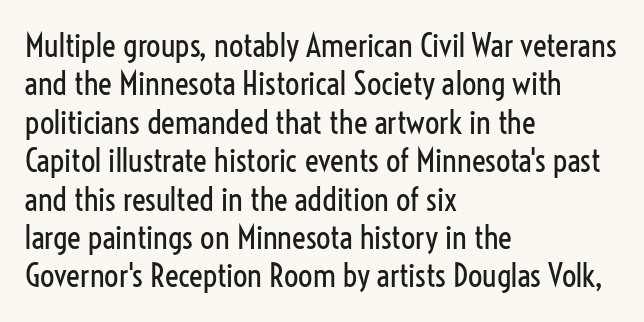
The glyphs in this specimen are sans serif. Do the characters align in a grid? No, the font is proportional. Type without underlining. Each stroke keeps to a modest, everyday thickness or less. Glyph-to-glyph distance matches everyday printed text. Ordinary non-slanted type is in use.
